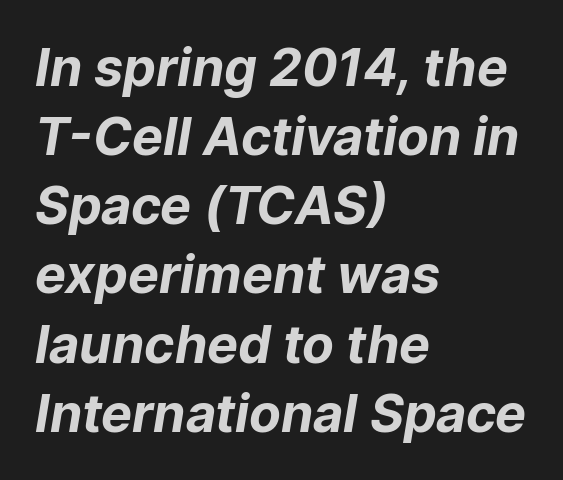
{"serif": "no", "bold": "yes", "weight": "bold", "width": "normal", "stroke_contrast": "low", "x_height": "medium", "monospaced": "no", "underline": "no", "align": "left", "line_spacing": "normal", "line_spacing_ratio": 1.33, "letter_spacing": "normal", "letter_spacing_em": 0.0, "glyph_px": 52}
